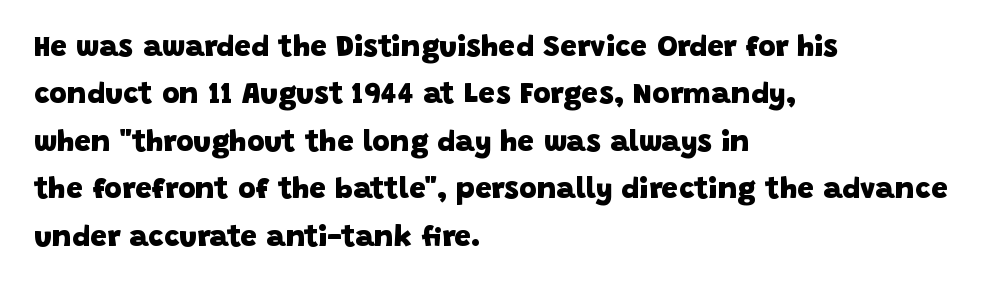
The passage shown has conventional tracking throughout. A sans-serif font was chosen for this passage. Chunky letters — that's bold for sure. Spacing verdict: proportional, widths tailored to each character.
